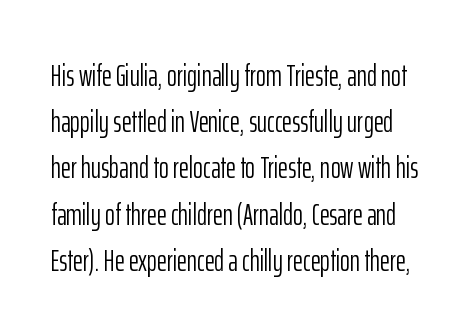
The image shows 30 px light, condensed sans-serif type, upright; set normal line spacing (1.54x), normal letter spacing, not underlined; low stroke contrast and a medium x-height.
